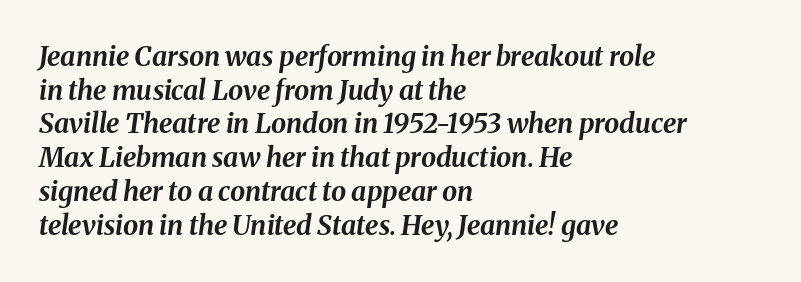
The image shows 27 px bold type, italic (leaning right); set left-aligned, normal line spacing (1.25x), normal letter spacing, not underlined.
